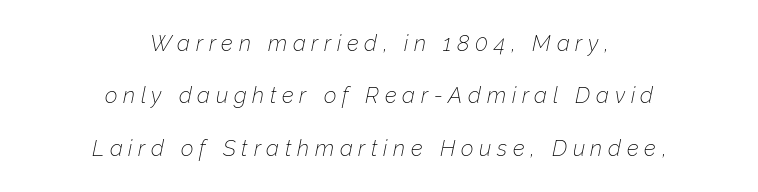
Does extra space separate the letters? Yes, quite a lot of it. The gap between lines stays unmarked. Which margin do the lines hug? Neither — every line sits in the middle. Think standard paragraph weight, or any step lighter than that. Slant detected: the letters are inclined. Vertically, the passage feels expansive, rows floating well apart.
